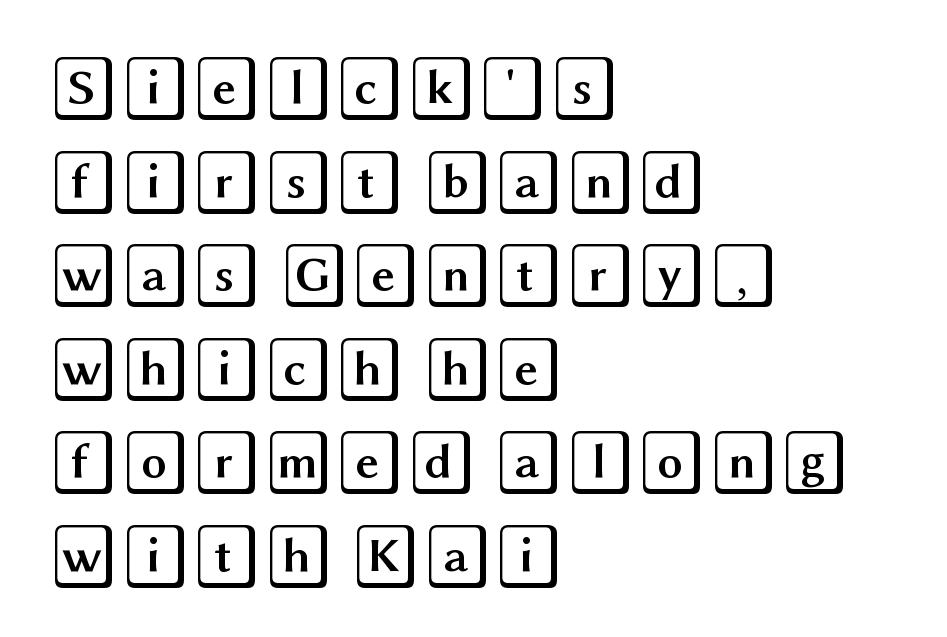
The type is set solid horizontally, with unmodified tracking. The string is rendered with underlining switched off. The rag falls on the right side of this text block. Italic? Not at all — the glyphs are vertical. The vertical gap from one line to the next is medium.
